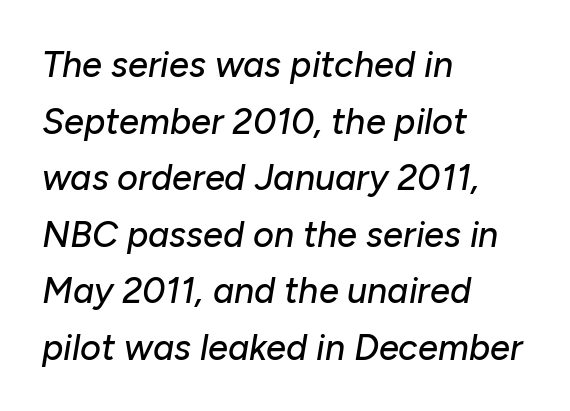
The image shows 36 px text type, italic (leaning right); set left-aligned, normal line spacing (1.57x), normal letter spacing, not underlined; low stroke contrast and a medium x-height.
